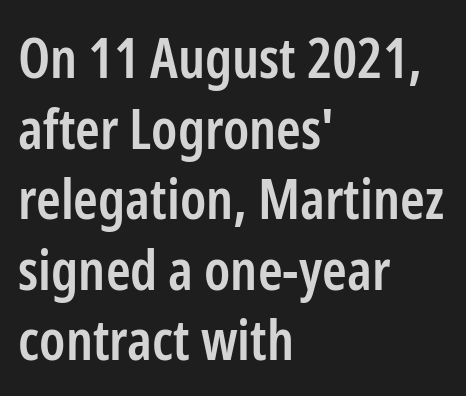
Unlike italic type, these characters show no tilt at all. Spacing verdict: proportional, widths tailored to each character. Typeset ragged right — the left edge is the straight one. Each letter's strokes conclude bluntly, with no projecting serifs. These words are printed semibold, heavier than regular yet not bold.
